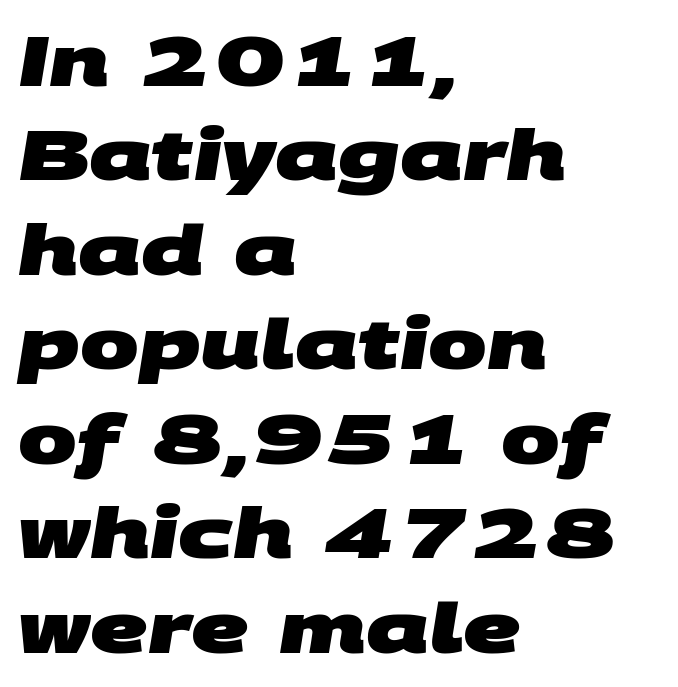
{"serif": "no", "bold": "yes", "weight": "heavy", "width": "wide", "stroke_contrast": "medium", "x_height": "large", "monospaced": "no", "underline": "no", "align": "left", "line_spacing": "normal", "line_spacing_ratio": 1.35, "letter_spacing": "normal", "letter_spacing_em": 0.0, "glyph_px": 70}
